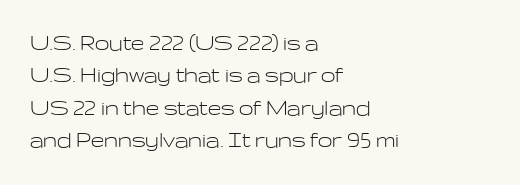
Line spacing here is normal. Nobody touched the tracking dial on this one. Quick note: underline off. Designer's note — italics off, roman on. The lines are quadded left.
